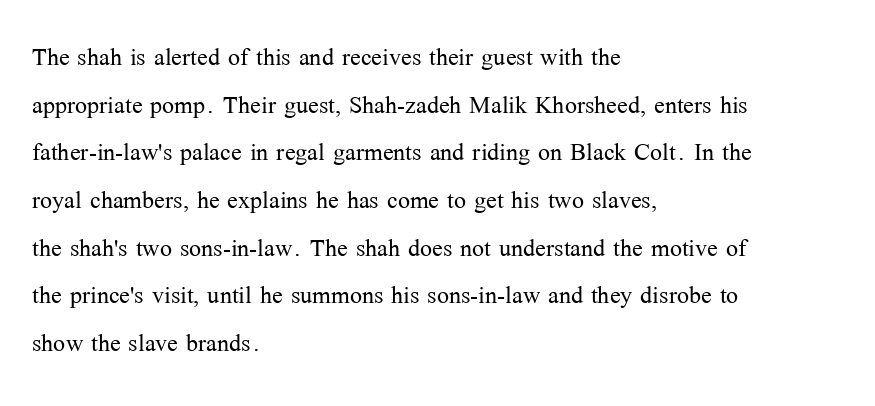
The image shows 32 px light serif type, upright; set left-aligned, normal line spacing (1.49x), normal letter spacing, not underlined; medium stroke contrast and a medium x-height.
